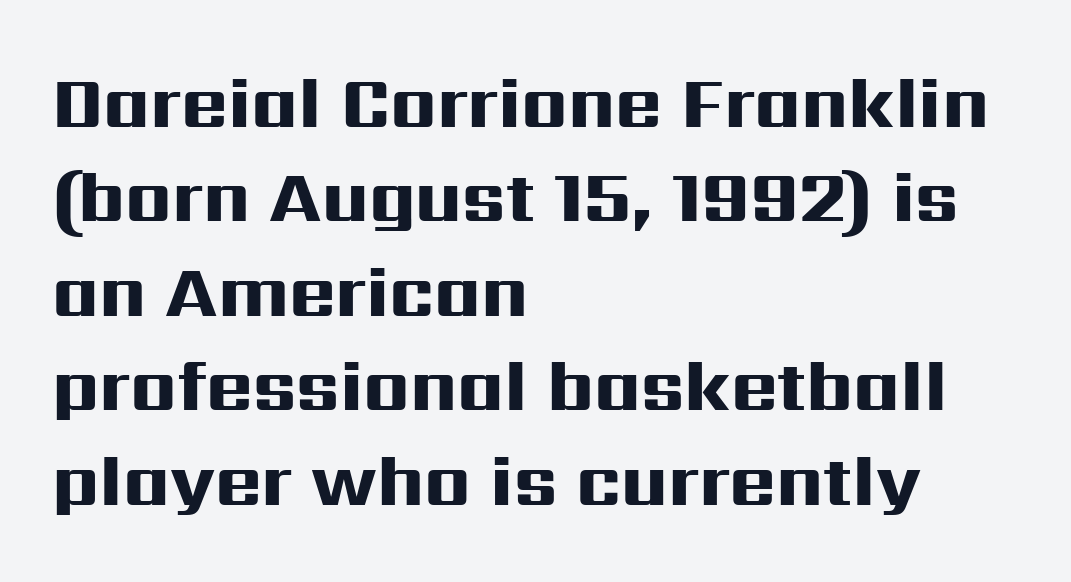
The image shows 71 px heavy, wide sans-serif type, upright; set left-aligned, normal line spacing (1.33x), normal letter spacing, not underlined; high stroke contrast and a medium x-height.
